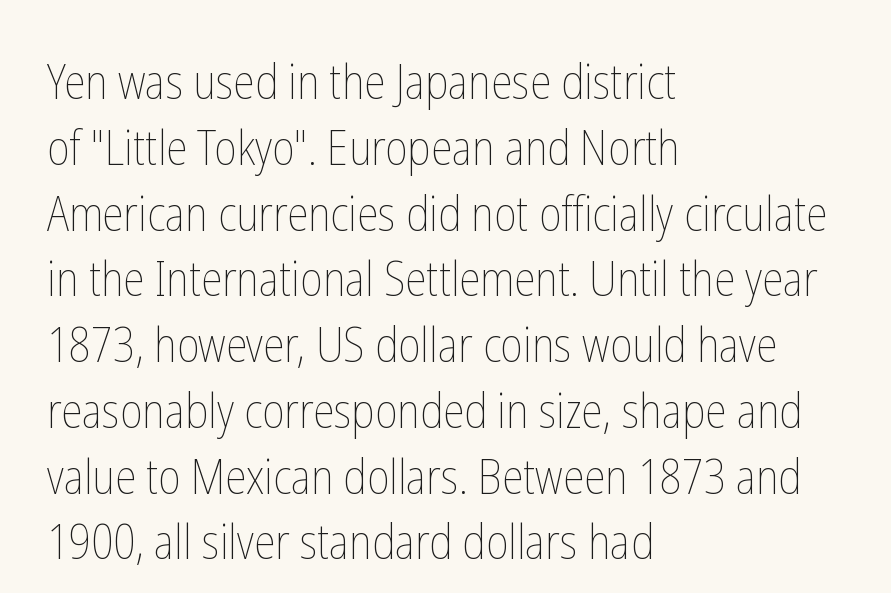
Q: Is the text bold? A: No.
Q: Is the text italic (slanted)? A: No, it is upright.
Q: Is the text underlined? A: No.
Q: How is the paragraph aligned? A: Left-aligned.
Q: Is the spacing between letters normal or unusually wide? A: Normal.
Q: Is the spacing between lines tight, normal or loose? A: Normal.
Q: Width (condensed, normal, or wide)? A: Condensed.
Q: Stroke contrast? A: Low.
Q: x-height? A: Medium.
Q: Monospaced? A: No.
